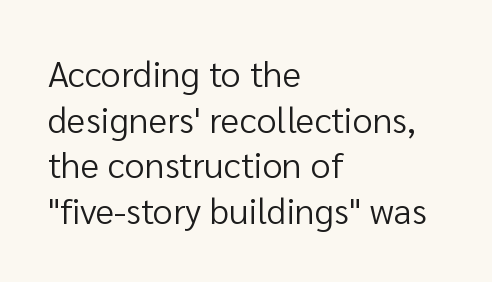
The image shows 36 px regular-weight sans-serif type, upright; set left-aligned, normal line spacing (1.27x), normal letter spacing, not underlined; low stroke contrast and a medium x-height.
